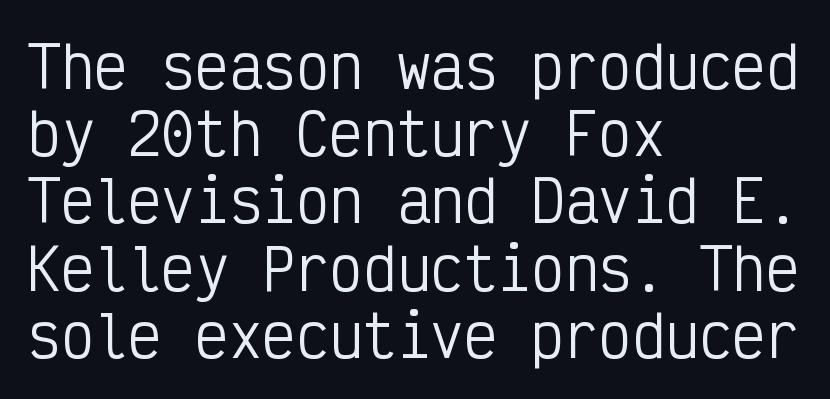
The lettering stays uniformly vertical, giving the passage a roman look. Descenders hang freely into open space. Does the copy run flush right? No — it runs flush left. These lines keep a tight, regular rhythm from letter to letter. Caption: face not bold, strokes unweighted. Serif or sans? Sans — the stroke terminals are bare.
